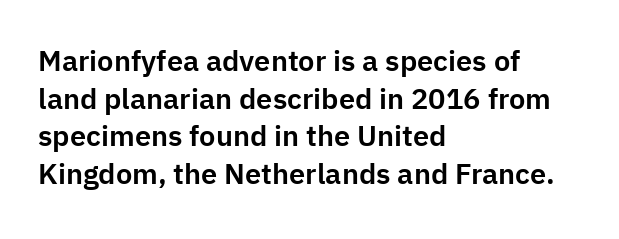
The image shows 29 px sans-serif type, upright; set left-aligned, normal line spacing (1.3x), normal letter spacing, not underlined; low stroke contrast and a medium x-height.
